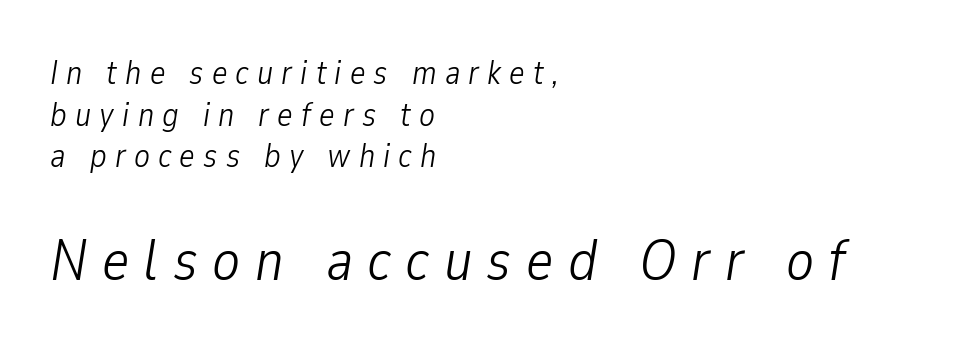
Rule under the text: the space is simply empty. Which chunk is bigger? The second one — the bottom block dwarfs the top. Emphasis-style slanted type is in use. The tracking jumps out immediately: characters are airy and widely separated. The face used here is proportionally spaced, like ordinary book or web type. The weight would be labelled regular, book, light, or lighter still.
